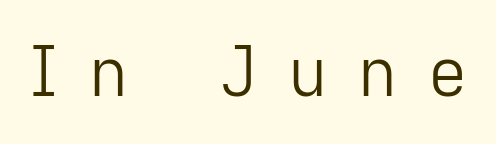
{"serif": "no", "italic": "no", "bold": "no", "weight": "light", "width": "normal", "stroke_contrast": "low", "x_height": "medium", "monospaced": "no", "underline": "no", "letter_spacing": "wide", "letter_spacing_em": 0.45, "glyph_px": 68}
